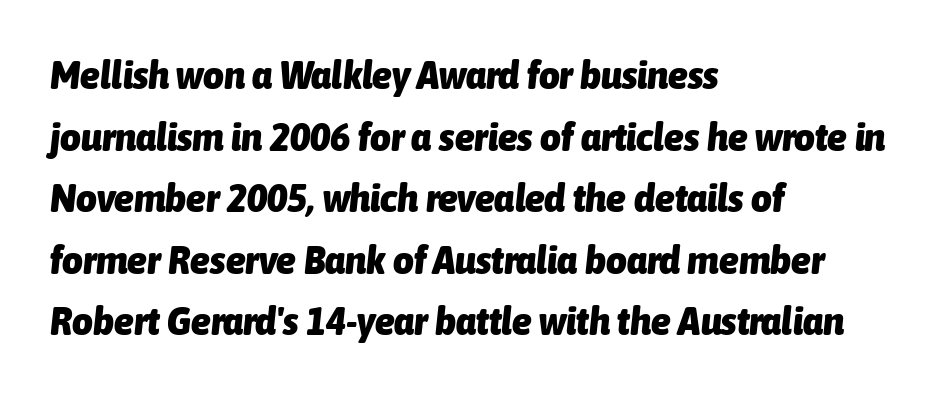
Q: Is the text bold? A: Yes.
Q: Is the text italic (slanted)? A: Yes, it leans right by about 6 degrees.
Q: Is the text underlined? A: No.
Q: How is the paragraph aligned? A: Left-aligned.
Q: Is the spacing between letters normal or unusually wide? A: Normal.
Q: Is the spacing between lines tight, normal or loose? A: Normal.
Q: Width (condensed, normal, or wide)? A: Condensed.
Q: Stroke contrast? A: Low.
Q: x-height? A: Medium.
Q: Monospaced? A: No.
